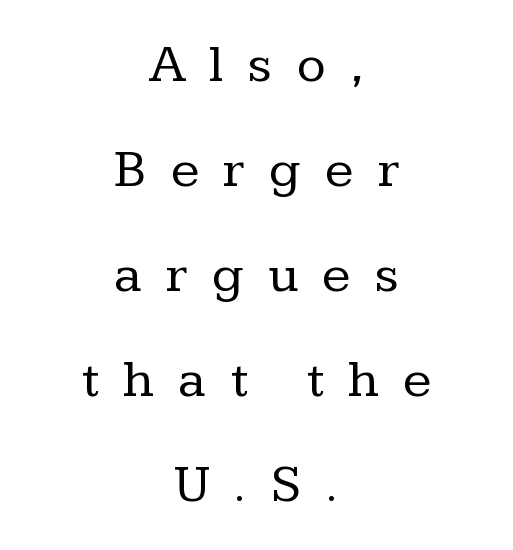
{"serif": "yes", "italic": "no", "bold": "no", "weight": "regular", "width": "normal", "stroke_contrast": "low", "x_height": "medium", "monospaced": "no", "underline": "no", "align": "center", "line_spacing": "loose", "line_spacing_ratio": 1.98, "letter_spacing": "wide", "letter_spacing_em": 0.46, "glyph_px": 53}
